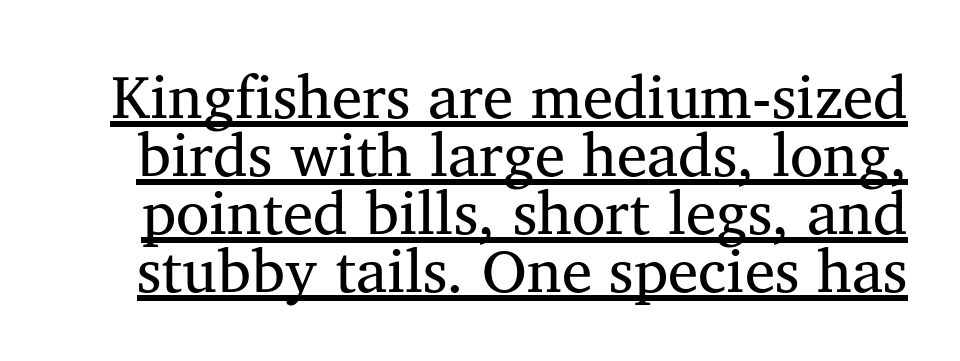
{"serif": "yes", "width": "normal", "stroke_contrast": "medium", "x_height": "medium", "monospaced": "no", "underline": "yes", "line_spacing": "tight", "line_spacing_ratio": 0.95, "letter_spacing": "normal", "letter_spacing_em": 0.0, "glyph_px": 61}
